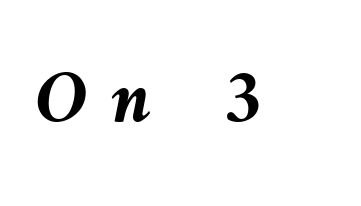
Q: Is the text bold? A: Yes.
Q: Is the text italic (slanted)? A: Yes, it leans left by about 9 degrees.
Q: Is the text underlined? A: No.
Q: Is the spacing between letters normal or unusually wide? A: Unusually wide.
Q: Width (condensed, normal, or wide)? A: Normal.
Q: Stroke contrast? A: Medium.
Q: x-height? A: Medium.
Q: Monospaced? A: No.
